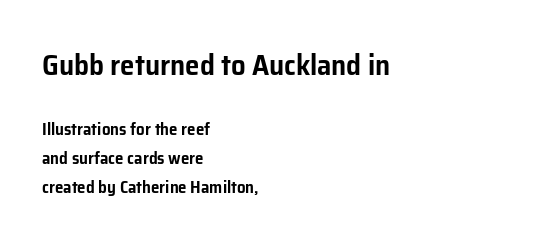
Notice how the passage keeps a crisp vertical edge on the left only. This is the regular roman posture of the typeface. The designer gave the opening block more size than the closing block. Nobody touched the tracking dial on this one. Has an underline been added? It has not.
